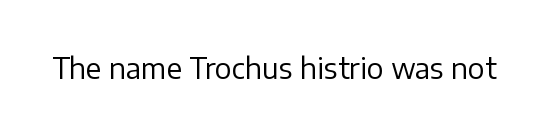
{"serif": "no", "italic": "no", "bold": "no", "weight": "regular", "width": "normal", "stroke_contrast": "low", "x_height": "medium", "monospaced": "no", "underline": "no", "letter_spacing": "normal", "letter_spacing_em": 0.0, "glyph_px": 28}
